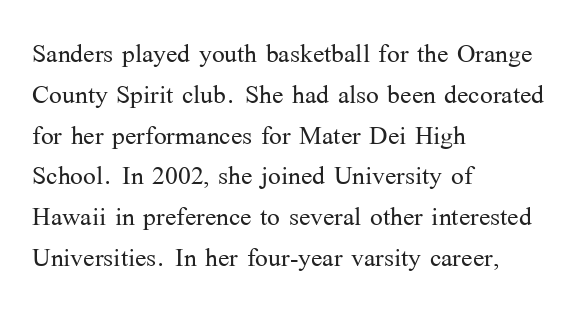
Q: Is the text bold? A: No.
Q: Is the text italic (slanted)? A: No, it is upright.
Q: Is the typeface a serif or a sans-serif typeface? A: Serif.
Q: Is the text underlined? A: No.
Q: How is the paragraph aligned? A: Left-aligned.
Q: Is the spacing between letters normal or unusually wide? A: Normal.
Q: Width (condensed, normal, or wide)? A: Normal.
Q: Stroke contrast? A: Medium.
Q: x-height? A: Medium.
Q: Monospaced? A: No.
